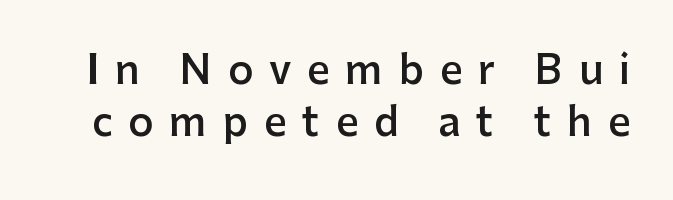
Unlike italic type, these characters show no tilt at all. The characters display no serif detailing; their extremities are plain. Normally led — the rows are evenly, conventionally spaced. These lines have a slow, spaced-out rhythm from letter to letter. Character widths vary here, with narrow letters taking less room than wide ones. Summary of weight: moderately heavy, a semibold.
